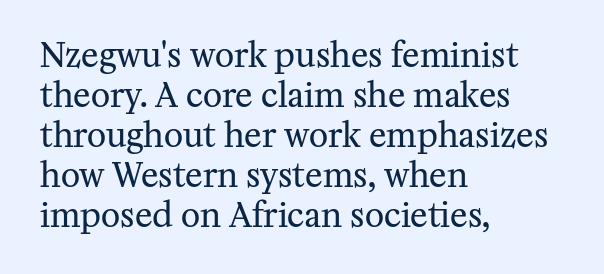
The image shows 33 px regular-weight serif type, upright; set left-aligned, line spacing 1.21x, normal letter spacing, not underlined; medium stroke contrast and a medium x-height.
